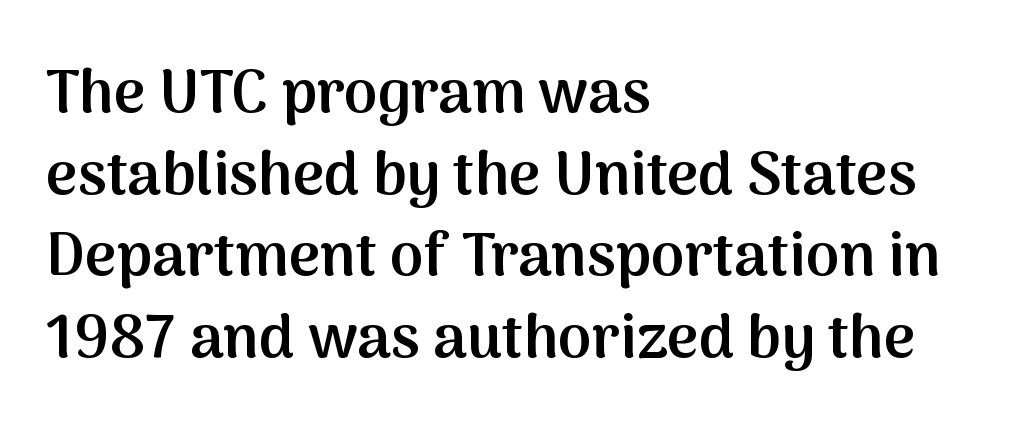
The image shows 61 px semibold sans-serif type, upright; set left-aligned, normal line spacing (1.34x), normal letter spacing, not underlined; medium stroke contrast and a medium x-height.
